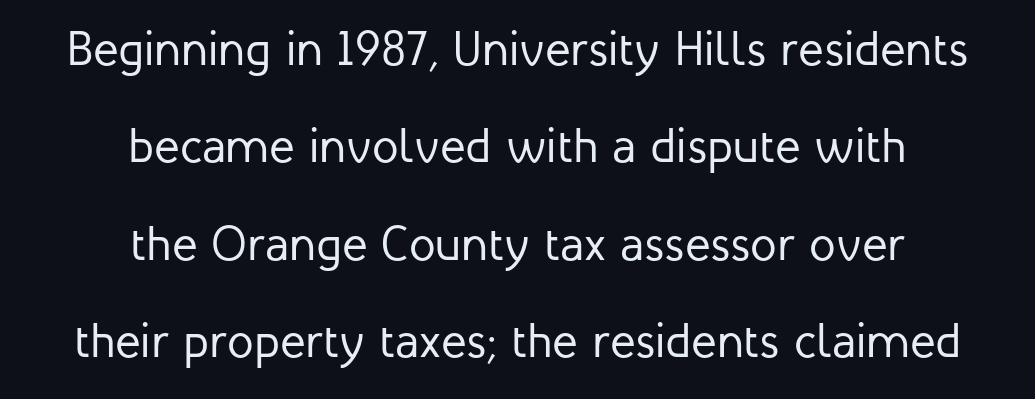
Q: Is the text bold? A: No.
Q: Is the text italic (slanted)? A: No, it is upright.
Q: Is the typeface a serif or a sans-serif typeface? A: Sans-serif.
Q: Is the text underlined? A: No.
Q: How is the paragraph aligned? A: Centered.
Q: Is the spacing between letters normal or unusually wide? A: Normal.
Q: Is the spacing between lines tight, normal or loose? A: Loose.
Q: Width (condensed, normal, or wide)? A: Normal.
Q: Stroke contrast? A: Low.
Q: x-height? A: Medium.
Q: Monospaced? A: No.
